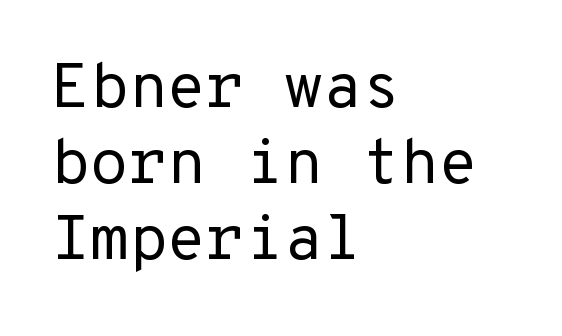
Q: Is the text bold? A: No.
Q: Is the text italic (slanted)? A: No, it is upright.
Q: Is the typeface a serif or a sans-serif typeface? A: Sans-serif.
Q: Is the text underlined? A: No.
Q: How is the paragraph aligned? A: Left-aligned.
Q: Is the spacing between letters normal or unusually wide? A: Normal.
Q: Width (condensed, normal, or wide)? A: Normal.
Q: Stroke contrast? A: Low.
Q: x-height? A: Medium.
Q: Monospaced? A: Yes.
